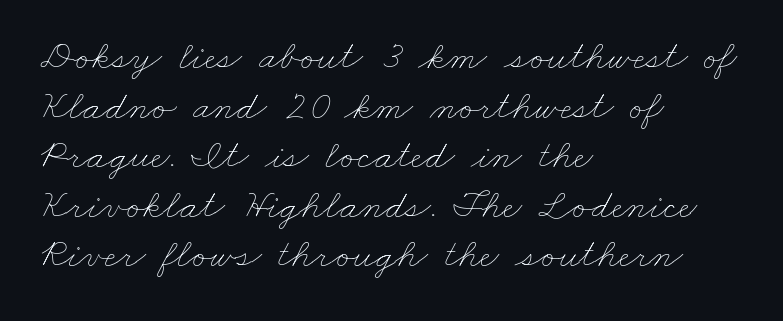
No extra tracking has been applied to these lines. Nothing heavy about these letters — not bold at all. Lines of text with bare space underneath. The rendering uses natural spacing where letterforms have individual widths. Does the copy run flush right? No — it runs flush left.
